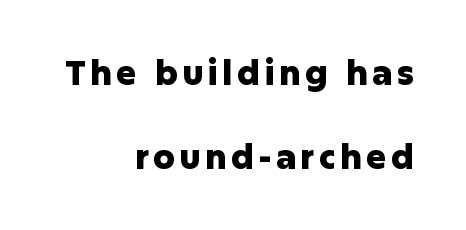
The image shows 34 px heavy sans-serif type, upright; set right-aligned, loose line spacing (2.46x), not underlined; low stroke contrast and a medium x-height.
